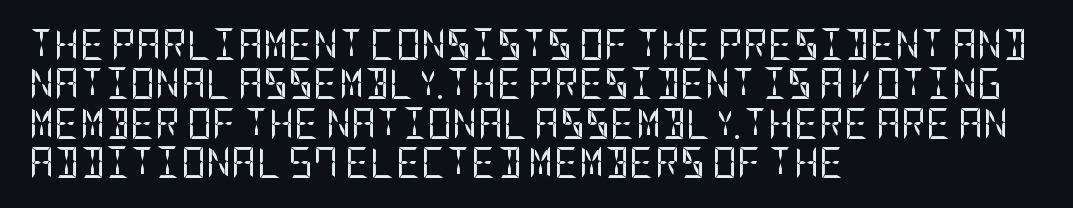
The image shows 31 px regular-weight, condensed sans-serif type, upright; set left-aligned, normal line spacing (1.27x), normal letter spacing, not underlined; low stroke contrast and a large x-height.
